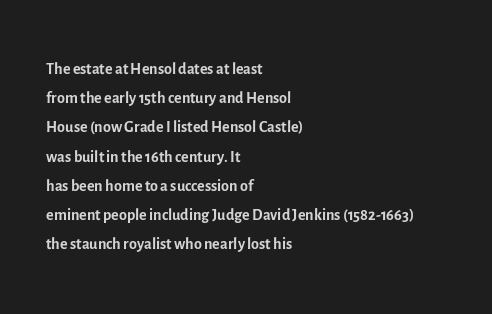
{"italic": "no", "bold": "no", "underline": "no", "align": "left", "line_spacing": "normal", "line_spacing_ratio": 1.27, "letter_spacing": "normal", "letter_spacing_em": 0.0, "glyph_px": 23}
